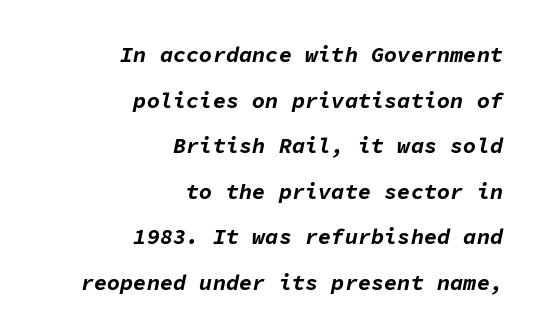
The image shows 22 px bold type, italic (leaning right); set right-aligned, loose line spacing (2.07x), normal letter spacing, not underlined.
